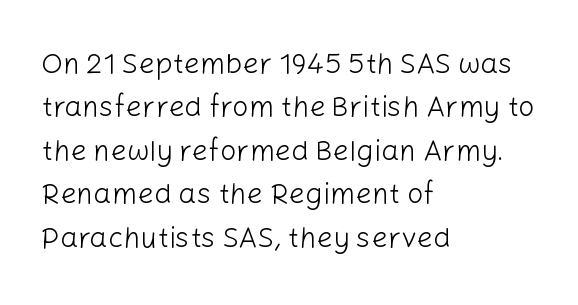
The image shows 29 px light sans-serif type, upright; set left-aligned, normal line spacing (1.5x), normal letter spacing, not underlined; low stroke contrast and a medium x-height.
